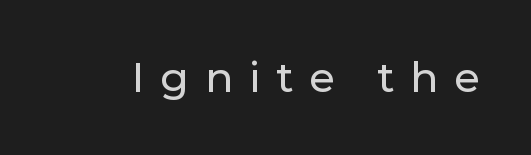
{"serif": "no", "italic": "no", "width": "normal", "stroke_contrast": "low", "x_height": "medium", "monospaced": "no", "underline": "no", "letter_spacing": "wide", "letter_spacing_em": 0.39, "glyph_px": 41}
